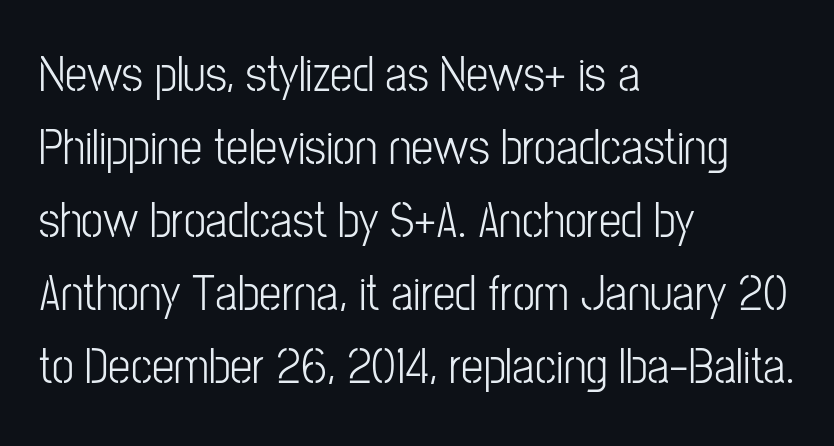
Q: Is the text bold? A: No.
Q: Is the text italic (slanted)? A: No, it is upright.
Q: Is the typeface a serif or a sans-serif typeface? A: Sans-serif.
Q: Is the text underlined? A: No.
Q: How is the paragraph aligned? A: Left-aligned.
Q: Is the spacing between letters normal or unusually wide? A: Normal.
Q: Is the spacing between lines tight, normal or loose? A: Normal.
Q: Width (condensed, normal, or wide)? A: Condensed.
Q: Stroke contrast? A: Low.
Q: x-height? A: Medium.
Q: Monospaced? A: No.
